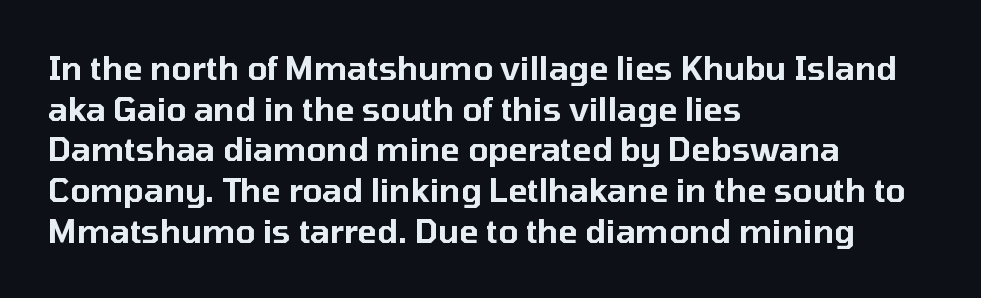
Type without underlining. Does extra space separate the letters? No, they use regular spacing. How would I describe the line gaps? Plain and ordinary. The passage shown is typeset with a sans-serif family. Do the characters align in a grid? No, the font is proportional. Is the block centered? No — it sits flush against the left margin.
